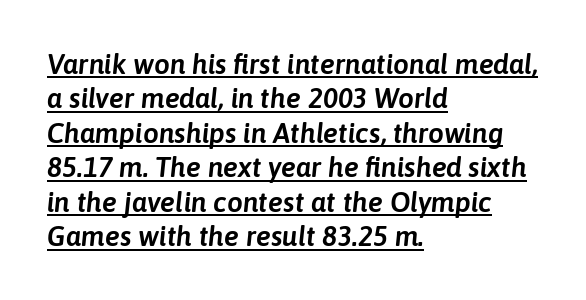
{"italic": "yes", "lean": "right", "slant_degrees": 6, "width": "normal", "stroke_contrast": "low", "x_height": "medium", "monospaced": "no", "underline": "yes", "align": "left", "line_spacing_ratio": 1.23, "letter_spacing": "normal", "letter_spacing_em": 0.0, "glyph_px": 28}
